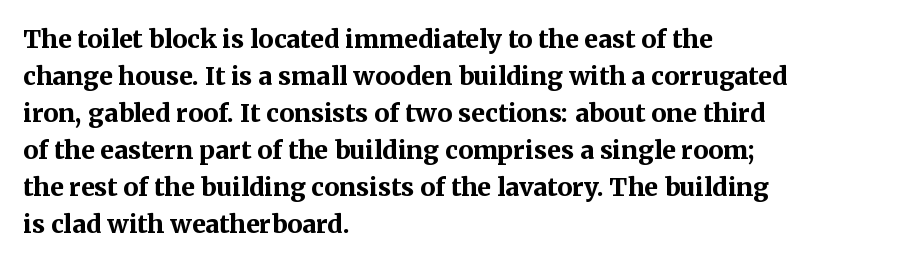
{"italic": "no", "bold": "yes", "underline": "no", "align": "left", "line_spacing": "normal", "line_spacing_ratio": 1.48, "letter_spacing": "normal", "letter_spacing_em": 0.0, "glyph_px": 25}
